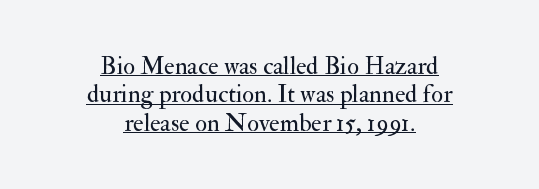
The image shows 25 px text type, upright; set centered, tight line spacing (1.14x), normal letter spacing, underlined.
